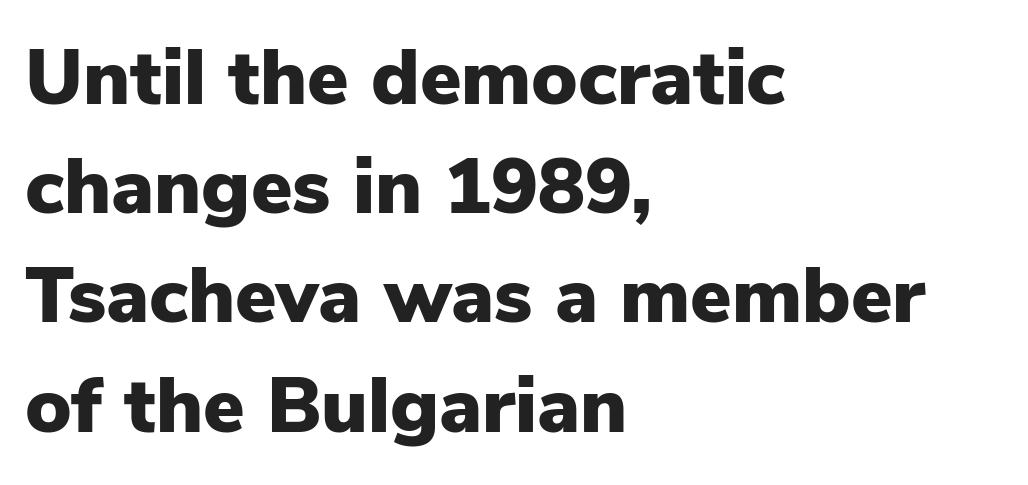
Each letter keeps its own natural width here, so spacing adapts to shape. Horizontal bands of white between lines are of average thickness. The rendering shows plain stroke endings on the letterforms — a sans-serif design. Posture: vertical. How are the letters spaced? Ordinarily, with no added tracking. Descenders are the only things crossing below the line.
